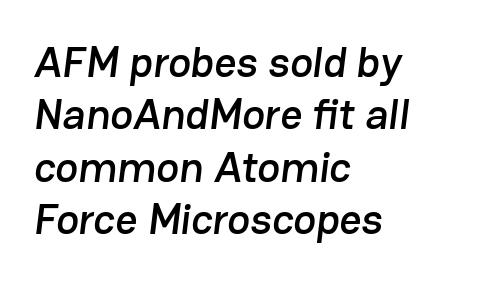
{"serif": "no", "width": "normal", "stroke_contrast": "low", "x_height": "medium", "monospaced": "no", "underline": "no", "align": "left", "line_spacing_ratio": 1.22, "letter_spacing": "normal", "letter_spacing_em": 0.0, "glyph_px": 43}
